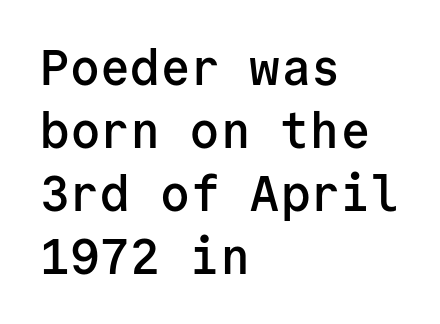
{"serif": "no", "italic": "no", "bold": "semi", "weight": "semibold", "width": "normal", "stroke_contrast": "low", "x_height": "medium", "monospaced": "yes", "underline": "no", "align": "left", "line_spacing": "normal", "line_spacing_ratio": 1.26, "letter_spacing": "normal", "letter_spacing_em": 0.0, "glyph_px": 50}
